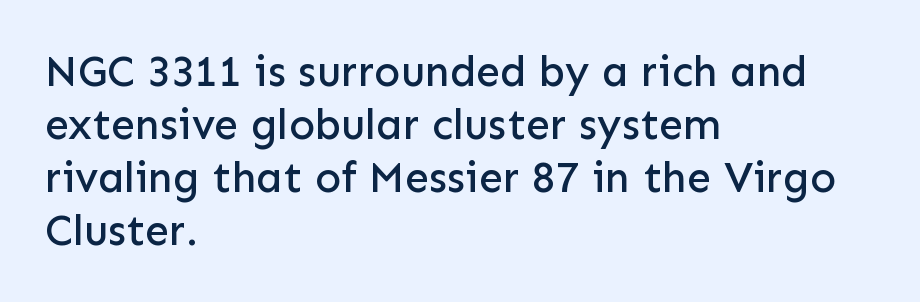
Does the copy run flush right? No — it runs flush left. Does the type have serifs? No, each stem ends abruptly. The lettering holds an erect, upright posture throughout. Underlining? Definitely not there. Look at the tracking — it's just the regular setting, nothing added. You could not count columns in this text — the font is proportionally spaced.
